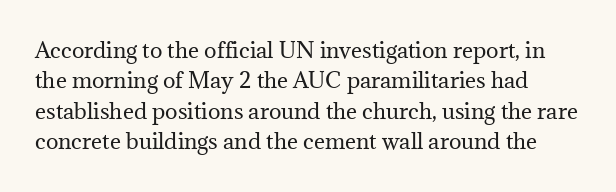
Q: Is the text bold? A: No.
Q: Is the text italic (slanted)? A: No, it is upright.
Q: Is the text underlined? A: No.
Q: Is the spacing between letters normal or unusually wide? A: Normal.
Q: Is the spacing between lines tight, normal or loose? A: Normal.
